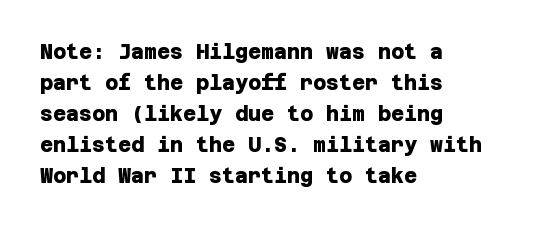
{"bold": "yes", "underline": "no", "align": "left", "line_spacing": "normal", "line_spacing_ratio": 1.55, "letter_spacing": "normal", "letter_spacing_em": 0.0, "glyph_px": 20}
